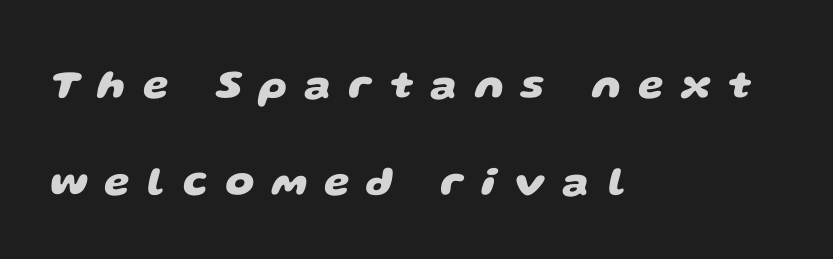
These lines have a slow, spaced-out rhythm from letter to letter. Each new line begins a long way beneath the previous one. Just letters on the line, the space beneath them empty. Visually the block forms a straight wall on the left and a jagged coastline on the right.
